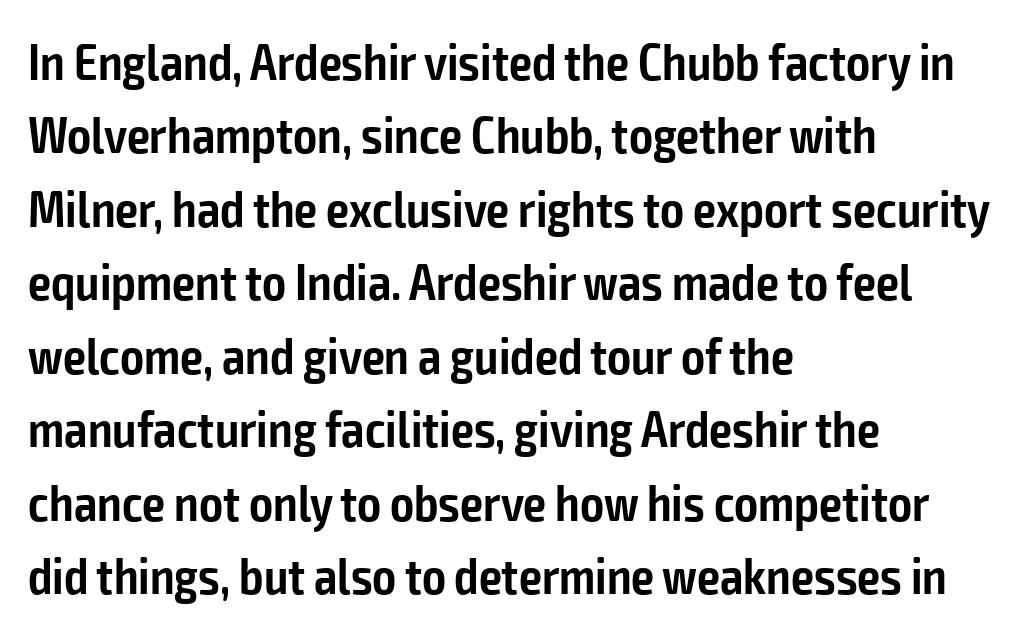
The image shows 51 px semibold, condensed sans-serif type, upright; set left-aligned, normal line spacing (1.44x), normal letter spacing, not underlined; low stroke contrast and a medium x-height.
